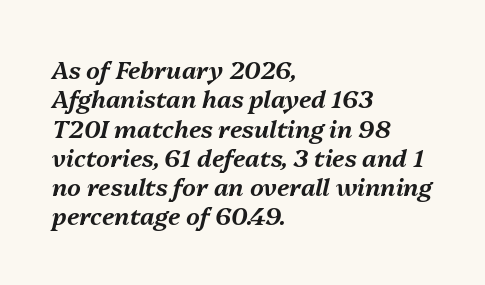
The image shows 24 px text type, italic (leaning right); set left-aligned, line spacing 1.22x, normal letter spacing, not underlined.
